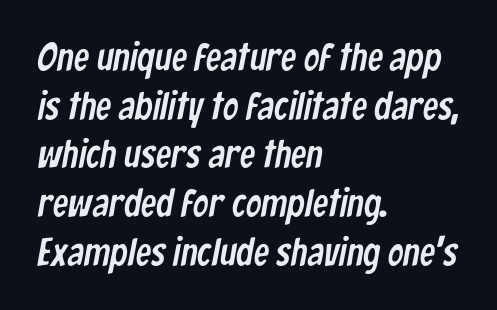
Has an underline been added? It has not. Line spacing here is normal. The rendering keeps characters at their native spacing. A typesetter would call this proportional, since set widths differ per character. Casual observation: everything's shoved over to the left.
